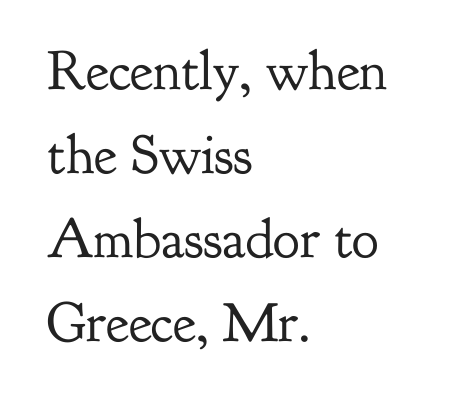
Underline: absent. No italicization has been applied; the sample stays upright. The ragged edge is on the right, which tells us the setting is flush left. Regarding leading, the lines here are spaced in the standard way. The designer went with a serif here, giving each stem small feet. The tracking reads as untouched default to a designer's eye.
